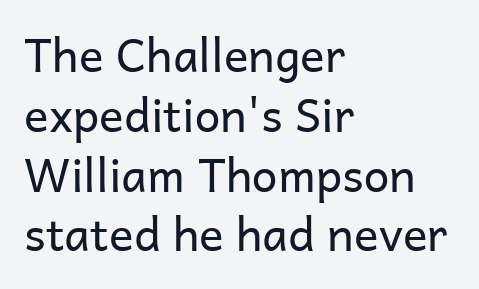
Q: Is the text bold? A: No.
Q: Is the text italic (slanted)? A: No, it is upright.
Q: Is the typeface a serif or a sans-serif typeface? A: Sans-serif.
Q: Is the text underlined? A: No.
Q: How is the paragraph aligned? A: Left-aligned.
Q: Is the spacing between letters normal or unusually wide? A: Normal.
Q: Is the spacing between lines tight, normal or loose? A: Normal.
Q: Width (condensed, normal, or wide)? A: Normal.
Q: Stroke contrast? A: Low.
Q: x-height? A: Medium.
Q: Monospaced? A: No.
